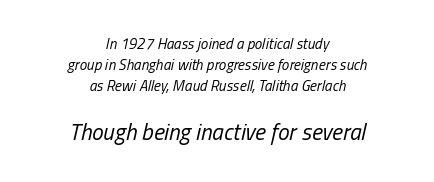
Vertical spacing — default. The compositor balanced each line on the midline. The space beneath each line is pristine and unruled. The composition opens small and finishes big. Does extra space separate the letters? No, they use regular spacing.
